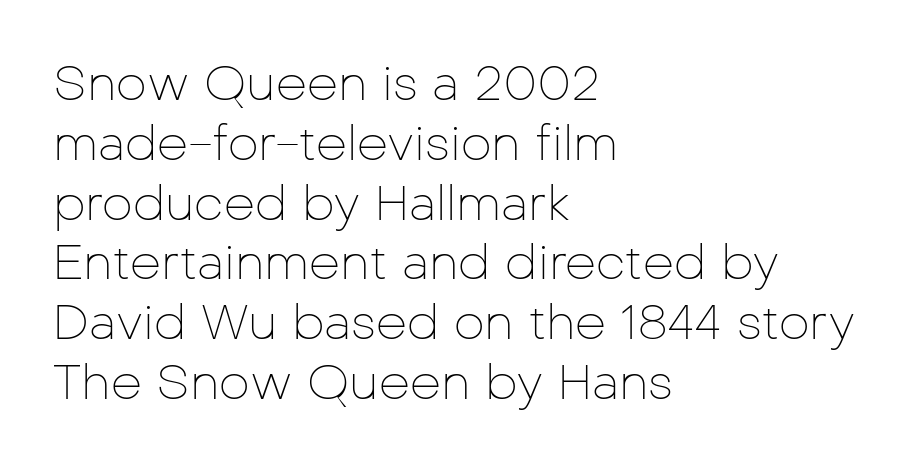
Check under the words: just untouched page. No italicization has been applied; the sample stays upright. Letterform terminals end flat and unadorned throughout the passage. Where is the straight margin? On the left.
